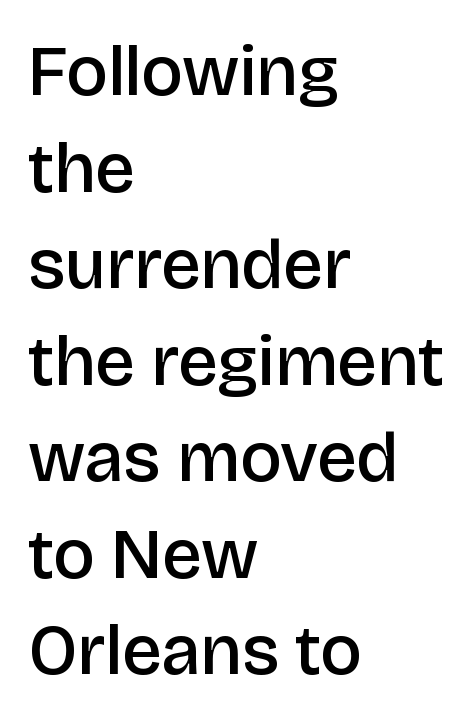
The image shows 71 px semibold sans-serif type, upright; set left-aligned, normal line spacing (1.36x), normal letter spacing, not underlined; low stroke contrast and a large x-height.
